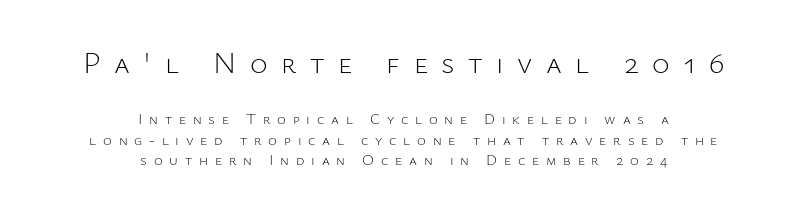
The image shows 30 px light sans-serif type, upright; set centered, normal line spacing (1.37x), unusually wide letter spacing (+0.45 em), not underlined; the first (top) block is 2.0x larger; low stroke contrast and a medium x-height.
